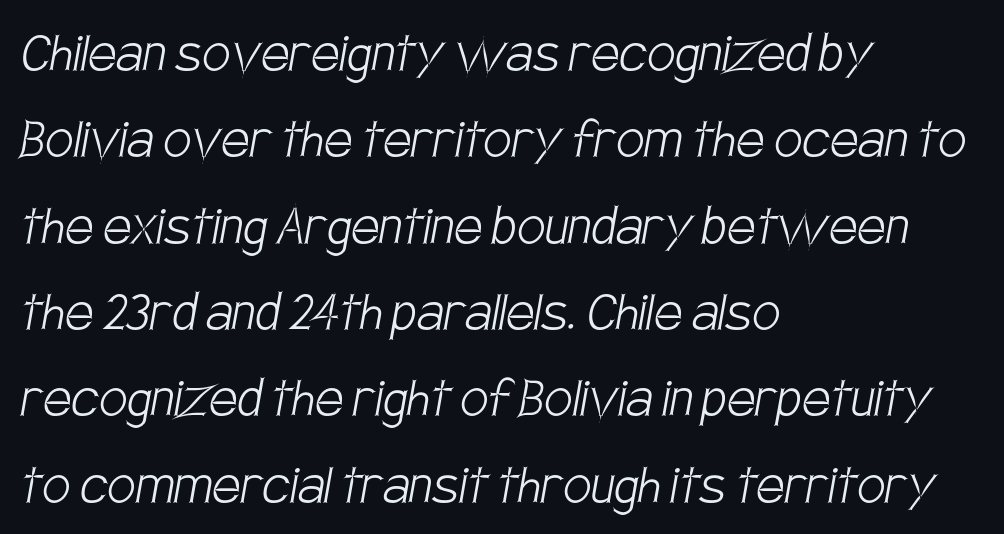
Regarding serifs, this sample does without them. The gaps between neighbouring characters are ordinary and unremarkable. Spacing verdict: proportional, widths tailored to each character. Alignment: flush left. Plain, unruled lines of type. Weight: in the light-to-regular range.
